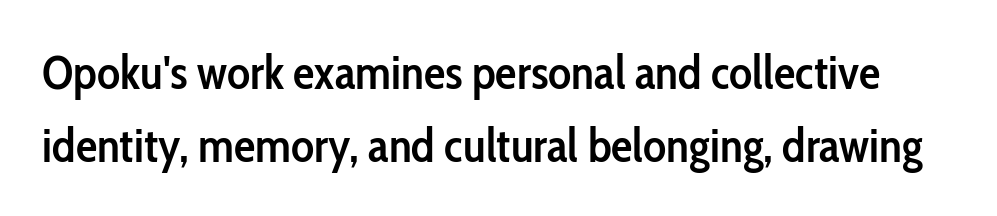
Q: Is the text bold? A: Semi-bold.
Q: Is the text italic (slanted)? A: No, it is upright.
Q: Is the typeface a serif or a sans-serif typeface? A: Sans-serif.
Q: Is the text underlined? A: No.
Q: Is the spacing between letters normal or unusually wide? A: Normal.
Q: Is the spacing between lines tight, normal or loose? A: Normal.
Q: Width (condensed, normal, or wide)? A: Condensed.
Q: Stroke contrast? A: Low.
Q: x-height? A: Medium.
Q: Monospaced? A: No.
